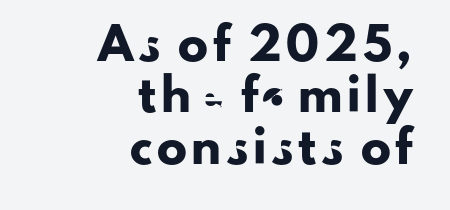
Q: Is the text italic (slanted)? A: No, it is upright.
Q: Is the typeface a serif or a sans-serif typeface? A: Sans-serif.
Q: Is the text underlined? A: No.
Q: How is the paragraph aligned? A: Right-aligned.
Q: Width (condensed, normal, or wide)? A: Normal.
Q: Stroke contrast? A: Low.
Q: x-height? A: Small.
Q: Monospaced? A: No.
